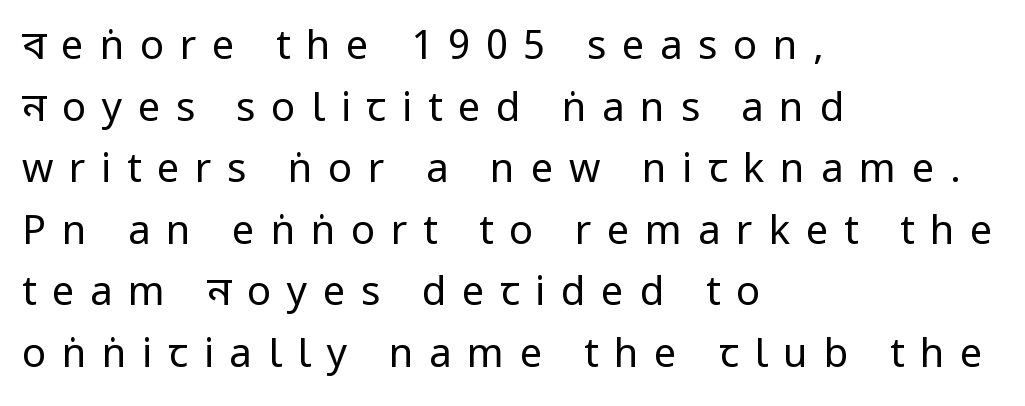
The image shows 40 px regular-weight, condensed sans-serif type, upright; set left-aligned, normal line spacing (1.54x), unusually wide letter spacing (+0.39 em), not underlined; low stroke contrast and a large x-height.
